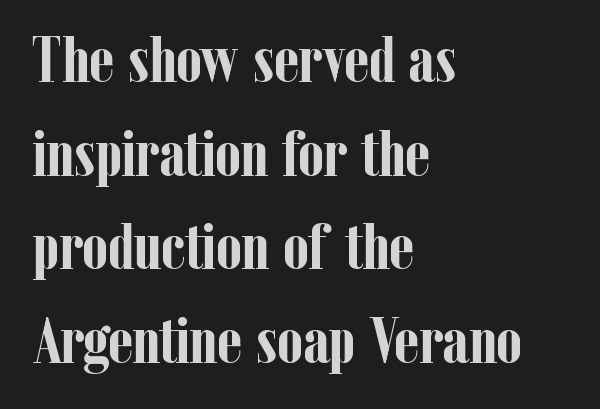
Q: Is the text bold? A: Yes.
Q: Is the text italic (slanted)? A: No, it is upright.
Q: Is the typeface a serif or a sans-serif typeface? A: Serif.
Q: Is the text underlined? A: No.
Q: How is the paragraph aligned? A: Left-aligned.
Q: Is the spacing between letters normal or unusually wide? A: Normal.
Q: Is the spacing between lines tight, normal or loose? A: Normal.
Q: Width (condensed, normal, or wide)? A: Condensed.
Q: Stroke contrast? A: Low.
Q: x-height? A: Medium.
Q: Monospaced? A: No.
